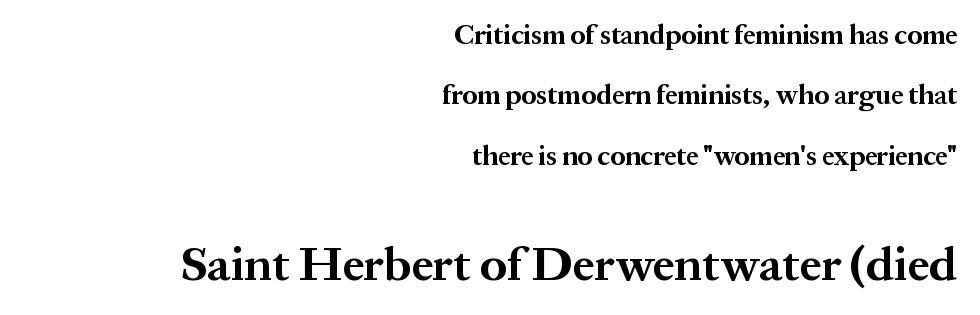
{"serif": "yes", "italic": "no", "bold": "yes", "weight": "bold", "width": "normal", "stroke_contrast": "medium", "x_height": "medium", "monospaced": "no", "underline": "no", "align": "right", "line_spacing": "loose", "line_spacing_ratio": 2.24, "letter_spacing": "normal", "letter_spacing_em": 0.0, "larger_block": "second", "size_ratio": 1.78, "glyph_px": 48}
